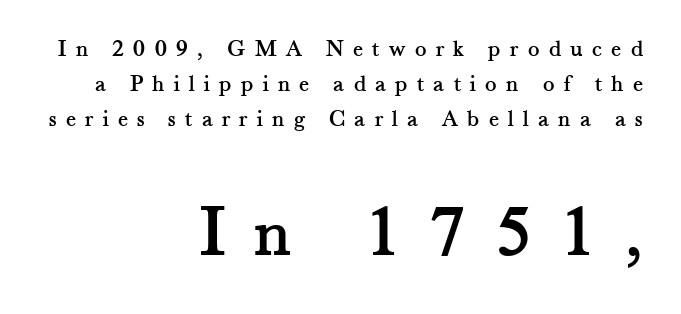
{"serif": "yes", "italic": "no", "width": "normal", "stroke_contrast": "medium", "x_height": "small", "monospaced": "no", "underline": "no", "align": "right", "line_spacing": "normal", "line_spacing_ratio": 1.45, "letter_spacing": "wide", "letter_spacing_em": 0.38, "larger_block": "second", "size_ratio": 3.04, "glyph_px": 73}
